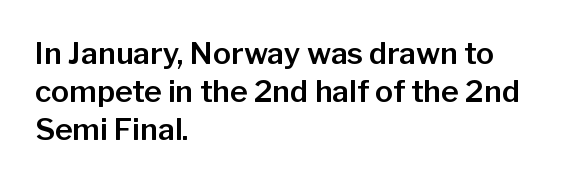
Q: Is the text italic (slanted)? A: No, it is upright.
Q: Is the typeface a serif or a sans-serif typeface? A: Sans-serif.
Q: Is the text underlined? A: No.
Q: How is the paragraph aligned? A: Left-aligned.
Q: Is the spacing between letters normal or unusually wide? A: Normal.
Q: Is the spacing between lines tight, normal or loose? A: Normal.
Q: Width (condensed, normal, or wide)? A: Normal.
Q: Stroke contrast? A: Low.
Q: x-height? A: Medium.
Q: Monospaced? A: No.
